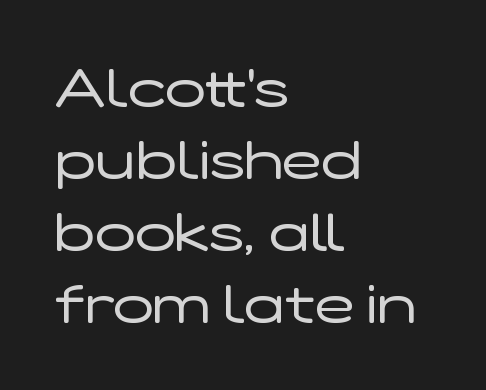
{"serif": "no", "italic": "no", "bold": "no", "weight": "regular", "width": "wide", "stroke_contrast": "low", "x_height": "medium", "monospaced": "no", "underline": "no", "align": "left", "line_spacing": "normal", "line_spacing_ratio": 1.36, "letter_spacing": "normal", "letter_spacing_em": 0.0, "glyph_px": 53}
